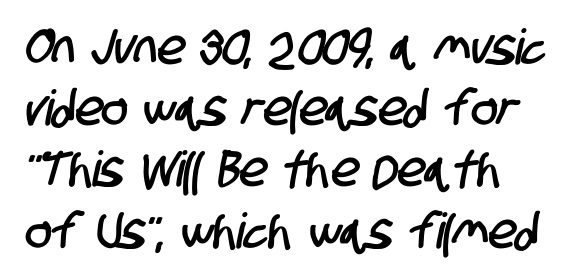
These lines are composed in type without serifs. One-word summary of the alignment: left. Has an underline been added? It has not. Think of a printed novel: that variable character pitch is what you see here. Nobody touched the tracking dial on this one. How would I describe the line gaps? Plain and ordinary.
